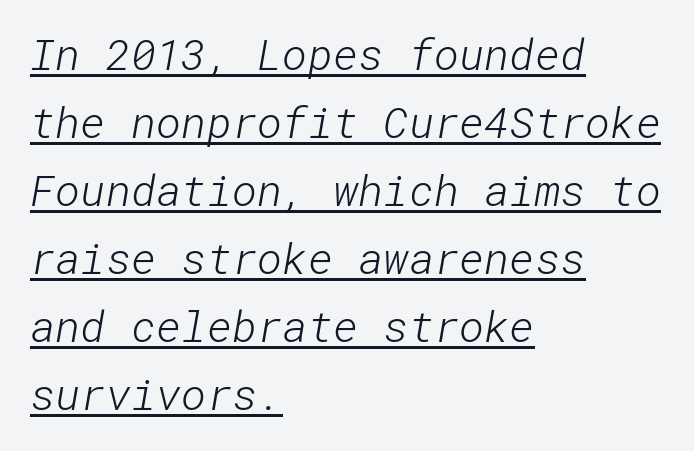
{"serif": "no", "bold": "no", "weight": "light", "width": "normal", "stroke_contrast": "low", "x_height": "medium", "underline": "yes", "align": "left", "line_spacing": "normal", "line_spacing_ratio": 1.58, "letter_spacing": "normal", "letter_spacing_em": 0.0, "glyph_px": 43}
